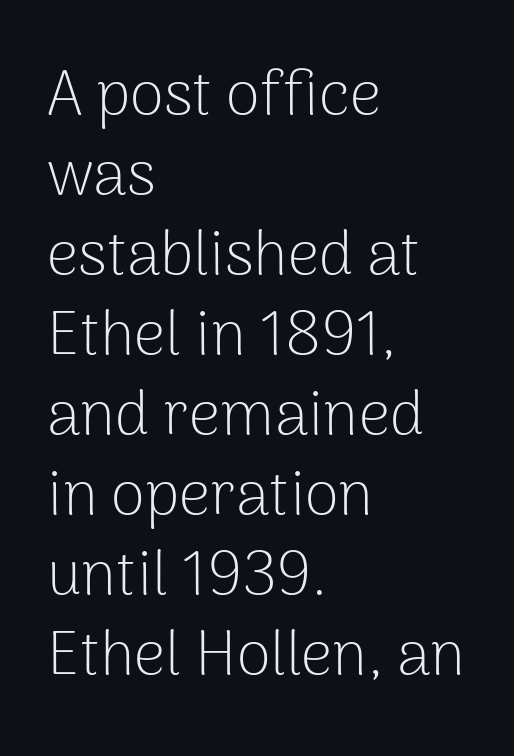
Q: Is the text bold? A: No.
Q: Is the text italic (slanted)? A: No, it is upright.
Q: Is the typeface a serif or a sans-serif typeface? A: Sans-serif.
Q: Is the text underlined? A: No.
Q: How is the paragraph aligned? A: Left-aligned.
Q: Is the spacing between letters normal or unusually wide? A: Normal.
Q: Is the spacing between lines tight, normal or loose? A: Normal.
Q: Width (condensed, normal, or wide)? A: Normal.
Q: Stroke contrast? A: Low.
Q: x-height? A: Medium.
Q: Monospaced? A: No.
